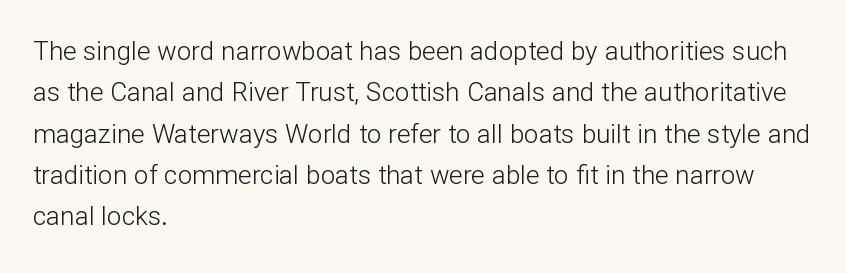
Each stroke keeps to a modest, everyday thickness or less. Whoever set this chose a conventional vertical rhythm. Caption: multi-line text, flush left, ragged right. Underlining? Definitely not there.
